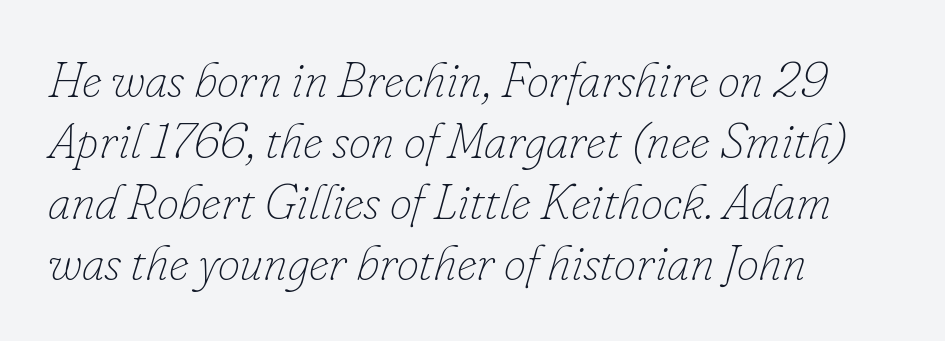
Q: Is the text bold? A: No.
Q: Is the text italic (slanted)? A: Yes, it leans right by about 16 degrees.
Q: Is the text underlined? A: No.
Q: How is the paragraph aligned? A: Left-aligned.
Q: Is the spacing between letters normal or unusually wide? A: Normal.
Q: Width (condensed, normal, or wide)? A: Normal.
Q: Stroke contrast? A: Low.
Q: x-height? A: Small.
Q: Monospaced? A: No.
